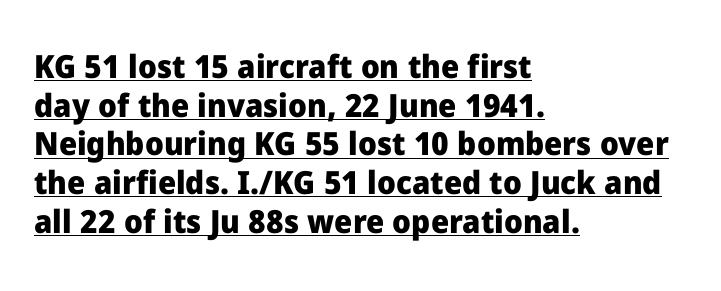
{"serif": "no", "italic": "no", "bold": "yes", "weight": "heavy", "width": "normal", "stroke_contrast": "low", "x_height": "medium", "monospaced": "no", "underline": "yes", "align": "left", "line_spacing_ratio": 1.21, "letter_spacing": "normal", "letter_spacing_em": 0.0, "glyph_px": 32}
